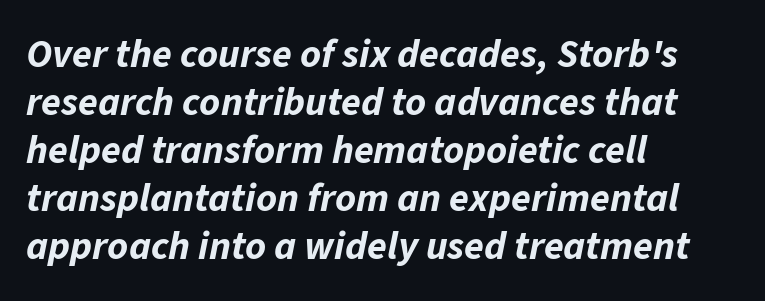
{"italic": "yes", "lean": "right", "slant_degrees": 11, "bold": "yes", "weight": "bold", "width": "normal", "stroke_contrast": "low", "x_height": "medium", "monospaced": "no", "underline": "no", "align": "left", "line_spacing_ratio": 1.2, "letter_spacing": "normal", "letter_spacing_em": 0.0, "glyph_px": 40}
